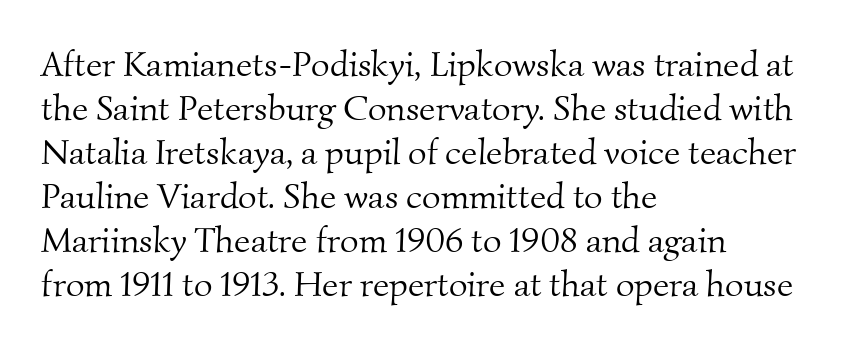
Q: Is the text bold? A: No.
Q: Is the typeface a serif or a sans-serif typeface? A: Serif.
Q: Is the text underlined? A: No.
Q: How is the paragraph aligned? A: Left-aligned.
Q: Is the spacing between letters normal or unusually wide? A: Normal.
Q: Width (condensed, normal, or wide)? A: Normal.
Q: Stroke contrast? A: Medium.
Q: x-height? A: Small.
Q: Monospaced? A: No.
